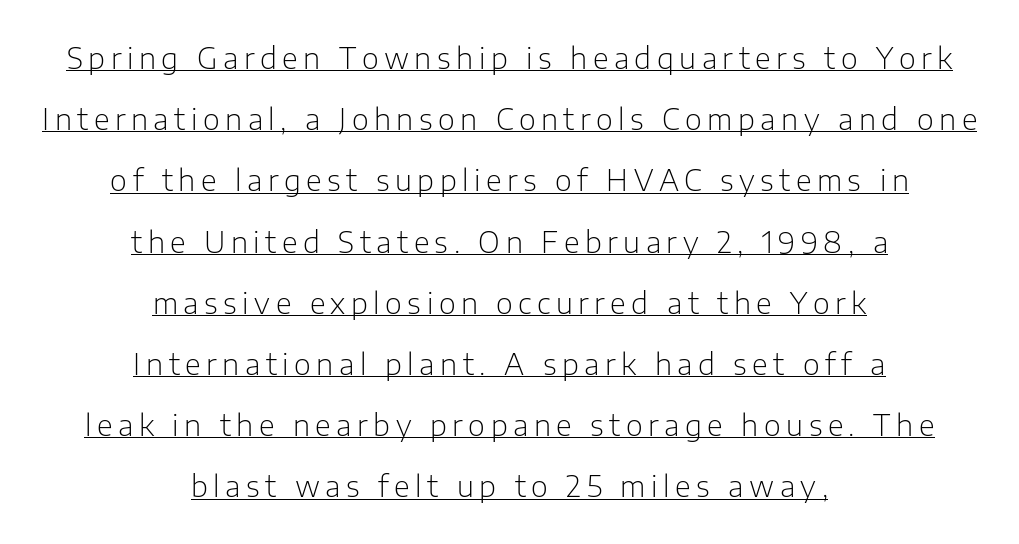
The image shows 29 px light sans-serif type, upright; set centered, loose line spacing (2.11x), underlined; low stroke contrast and a medium x-height.
